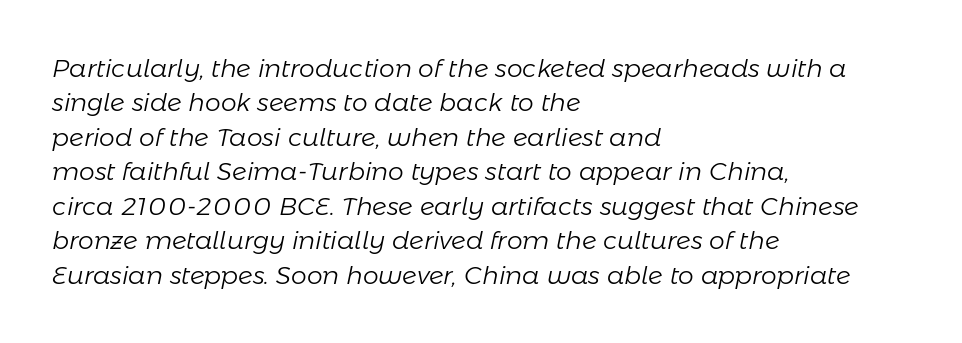
{"italic": "yes", "lean": "right", "slant_degrees": 11, "bold": "no", "underline": "no", "align": "left", "line_spacing": "normal", "line_spacing_ratio": 1.38, "letter_spacing": "normal", "letter_spacing_em": 0.0, "glyph_px": 25}
